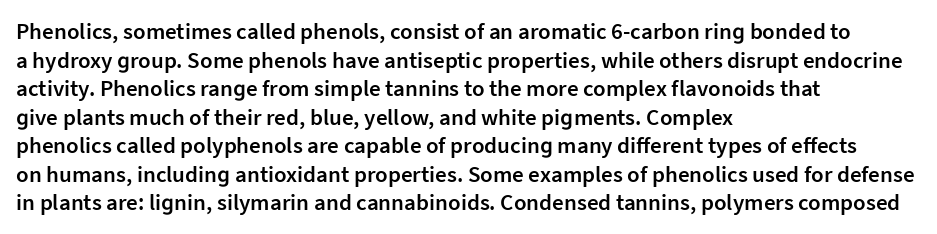
The passage shown is not underscored anywhere. On the weight axis this lands at semibold, roughly 600. Nothing unusual about the tracking: characters are spaced as the font intends. This is roman type, the default non-slanted kind. The paragraph has a hard left edge and a soft right edge.
